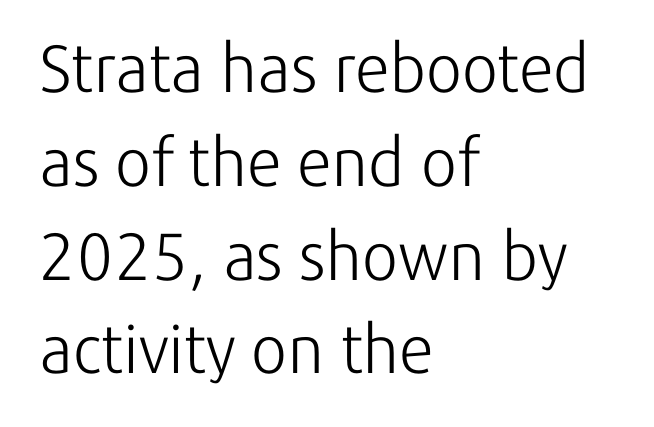
Heaviness? Minimal to ordinary, like unemphasized prose. Looks like regular typesetting: each glyph gets only the width it needs. The space directly below the letters is spotless. Each word holds together tightly as a unit, with standard inter-letter gaps. Look at the bottom of the vertical strokes: they stop flat, with no serifs. Regarding leading, the lines here are spaced in the standard way.
